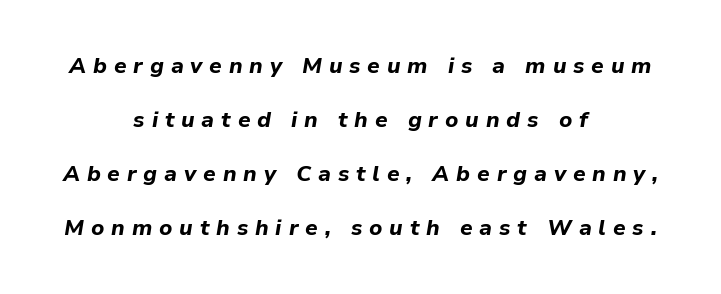
The image shows 22 px bold type, italic (leaning right); set centered, loose line spacing (2.46x), unusually wide letter spacing (+0.31 em), not underlined.
